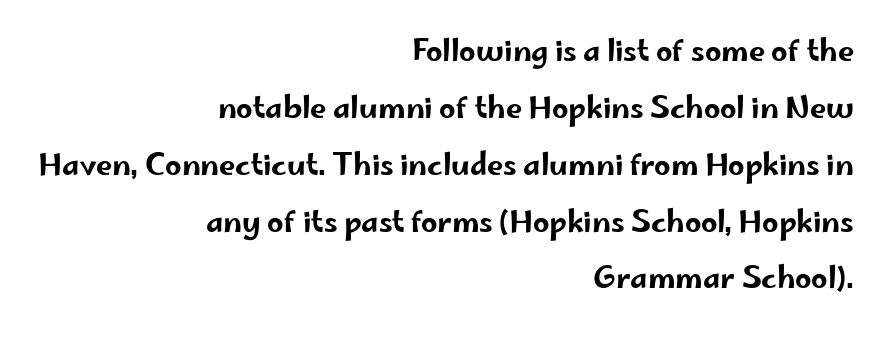
Nobody drew a line under any word here. Line spacing here is loose. Is this a sans? Yes — the strokes have no serifs. Letter spacing: default. Note the varied advance widths — an 'i' is clearly narrower than an 'm'. A student would call this right alignment; a typographer would say flush right, rag left.
